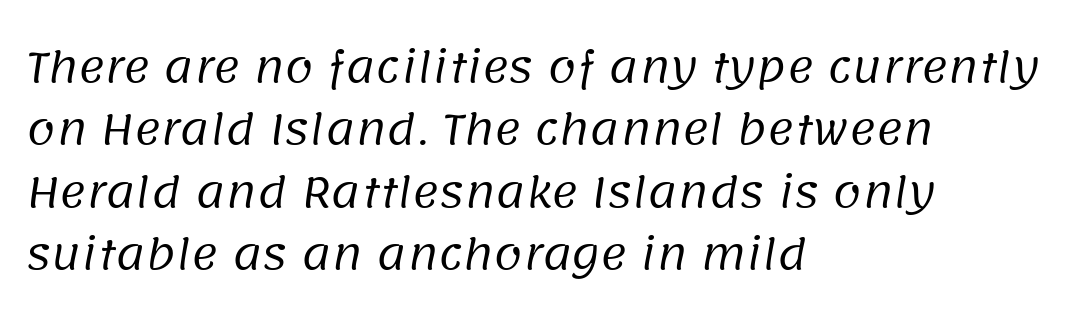
{"serif": "no", "bold": "no", "weight": "regular", "width": "normal", "stroke_contrast": "low", "x_height": "large", "monospaced": "no", "underline": "no", "align": "left", "line_spacing": "normal", "line_spacing_ratio": 1.52, "letter_spacing": "normal", "letter_spacing_em": 0.0, "glyph_px": 41}
